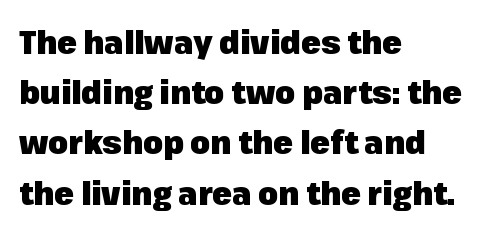
{"serif": "no", "italic": "no", "bold": "yes", "weight": "heavy", "width": "normal", "stroke_contrast": "low", "x_height": "medium", "monospaced": "no", "underline": "no", "align": "left", "line_spacing": "normal", "line_spacing_ratio": 1.57, "letter_spacing": "normal", "letter_spacing_em": 0.0, "glyph_px": 32}
